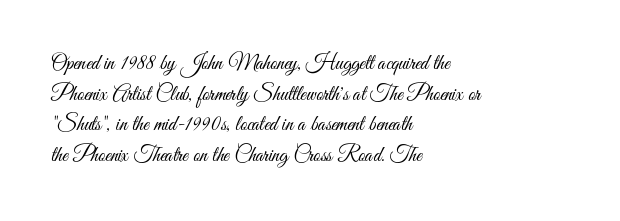
Q: Is the text bold? A: No.
Q: Is the text italic (slanted)? A: Yes.
Q: Is the text underlined? A: No.
Q: How is the paragraph aligned? A: Left-aligned.
Q: Is the spacing between letters normal or unusually wide? A: Normal.
Q: Is the spacing between lines tight, normal or loose? A: Normal.
